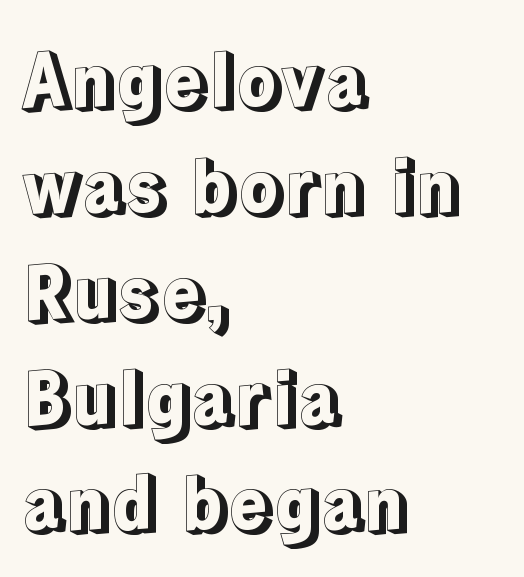
Q: Is the text italic (slanted)? A: No, it is upright.
Q: Is the text underlined? A: No.
Q: How is the paragraph aligned? A: Left-aligned.
Q: Is the spacing between letters normal or unusually wide? A: Normal.
Q: Is the spacing between lines tight, normal or loose? A: Normal.
Q: Width (condensed, normal, or wide)? A: Normal.
Q: x-height? A: Medium.
Q: Monospaced? A: No.
